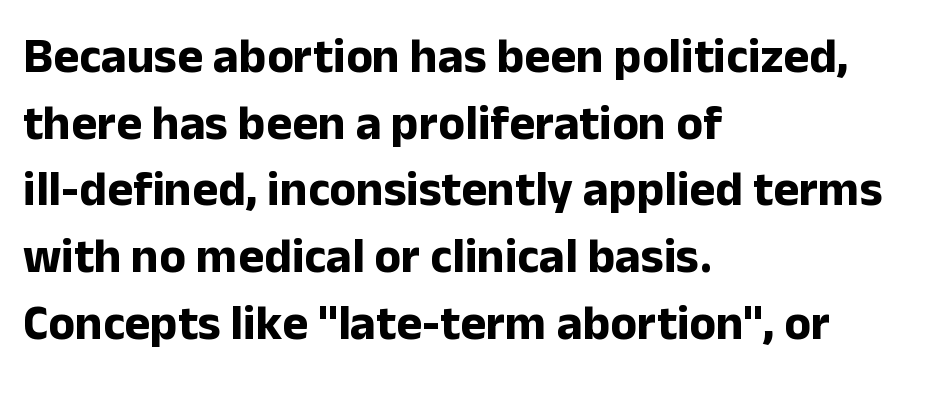
Each letter's strokes conclude bluntly, with no projecting serifs. Vertical spacing — default. Teacher's note: observe the even left margin — that is flush-left alignment. These words are printed bold, with thick strokes throughout.
